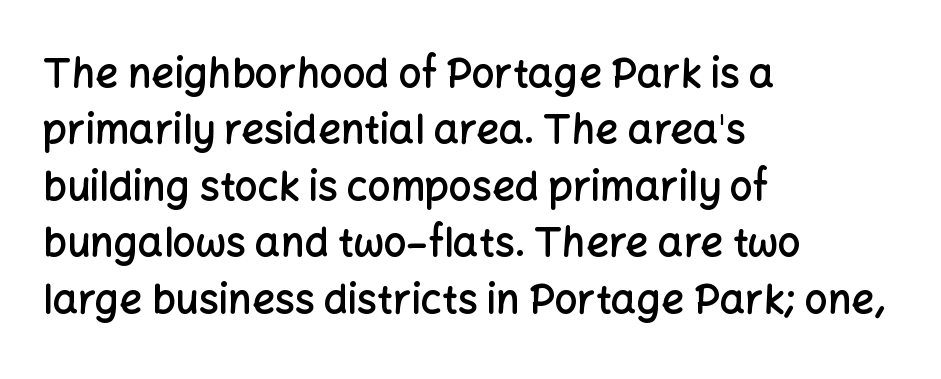
{"serif": "no", "italic": "no", "bold": "semi", "weight": "semibold", "width": "normal", "stroke_contrast": "low", "x_height": "medium", "monospaced": "no", "underline": "no", "align": "left", "line_spacing": "normal", "line_spacing_ratio": 1.41, "letter_spacing": "normal", "letter_spacing_em": 0.0, "glyph_px": 40}
